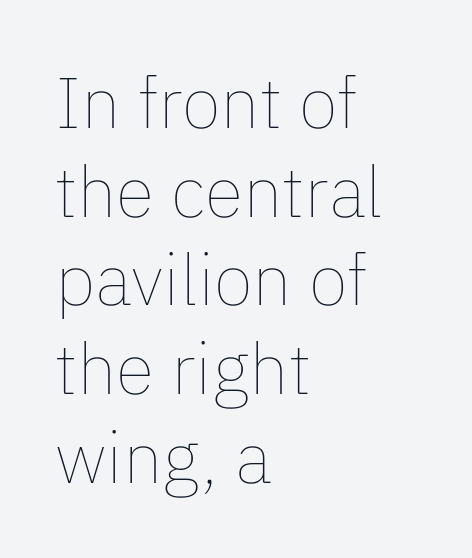
You could not count columns in this text — the font is proportionally spaced. The baseline area is clear. The letterforms sit shoulder to shoulder at normal distance. Ascenders rise straight up at ninety degrees.
